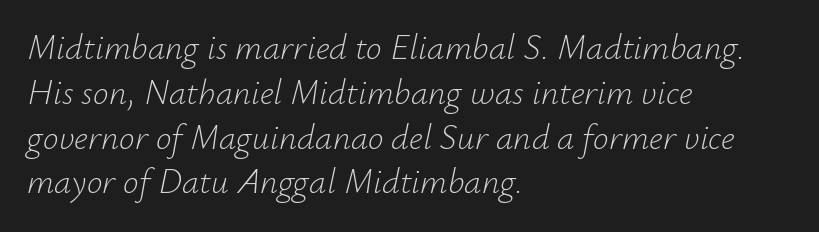
The image shows 35 px light type, italic (leaning right); set left-aligned, normal line spacing (1.28x), normal letter spacing, not underlined; low stroke contrast and a small x-height.
